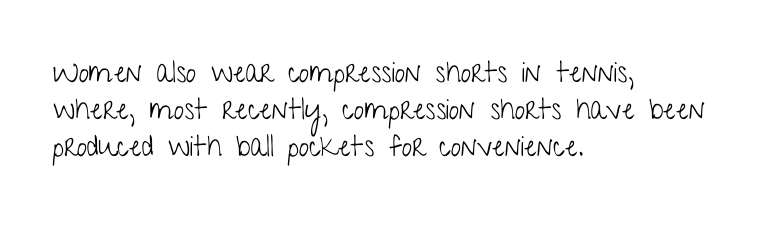
Characters remain perfectly vertical along every line. Think standard paragraph weight, or any step lighter than that. Letters rest on an invisible, unmarked baseline. The face used here is a sans, in the tradition of grotesques and geometrics.
